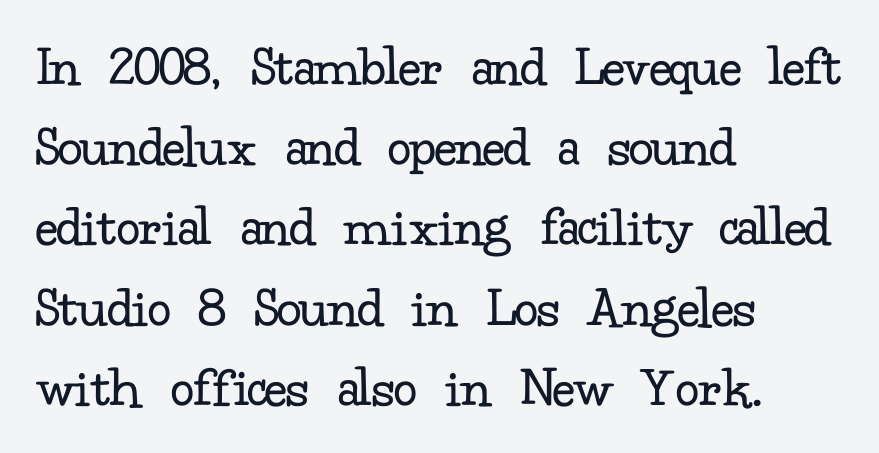
Note: serifs present on the glyphs. The rendering keeps characters at their native spacing. Which margin do the lines hug? The left one — the right edge is uneven. The letters advance in unequal steps, a hallmark of proportional type. The space between consecutive lines is moderate. The weight would be labelled regular, book, light, or lighter still.
